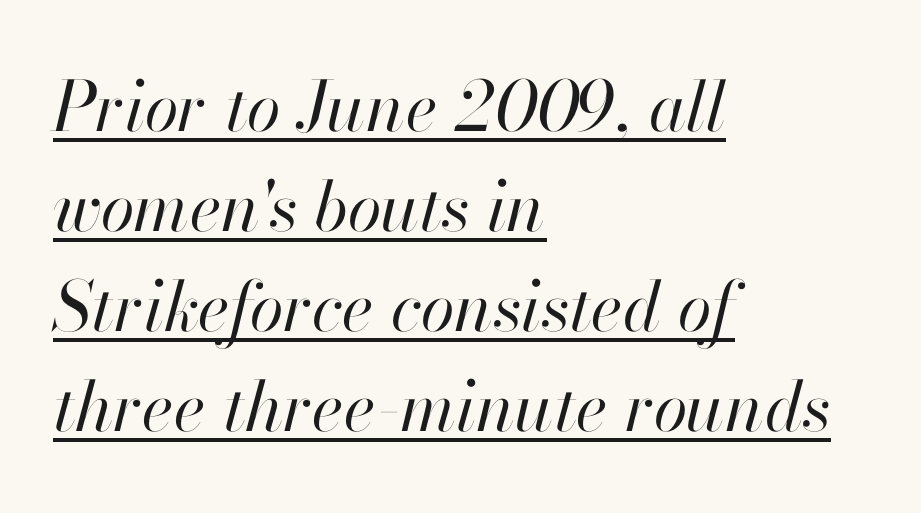
Q: Is the text bold? A: No.
Q: Is the text italic (slanted)? A: Yes, it leans right by about 13 degrees.
Q: Is the text underlined? A: Yes.
Q: How is the paragraph aligned? A: Left-aligned.
Q: Is the spacing between letters normal or unusually wide? A: Normal.
Q: Is the spacing between lines tight, normal or loose? A: Normal.
Q: Width (condensed, normal, or wide)? A: Normal.
Q: Stroke contrast? A: High.
Q: x-height? A: Small.
Q: Monospaced? A: No.
